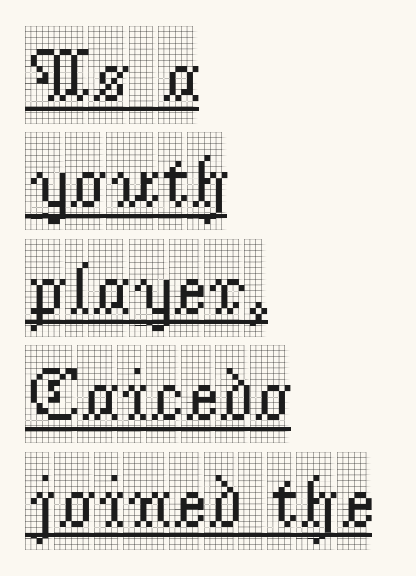
Q: Is the text italic (slanted)? A: No, it is upright.
Q: Is the typeface a serif or a sans-serif typeface? A: Serif.
Q: Is the text underlined? A: Yes.
Q: How is the paragraph aligned? A: Left-aligned.
Q: Is the spacing between letters normal or unusually wide? A: Normal.
Q: Is the spacing between lines tight, normal or loose? A: Normal.
Q: Width (condensed, normal, or wide)? A: Condensed.
Q: x-height? A: Large.
Q: Monospaced? A: No.
